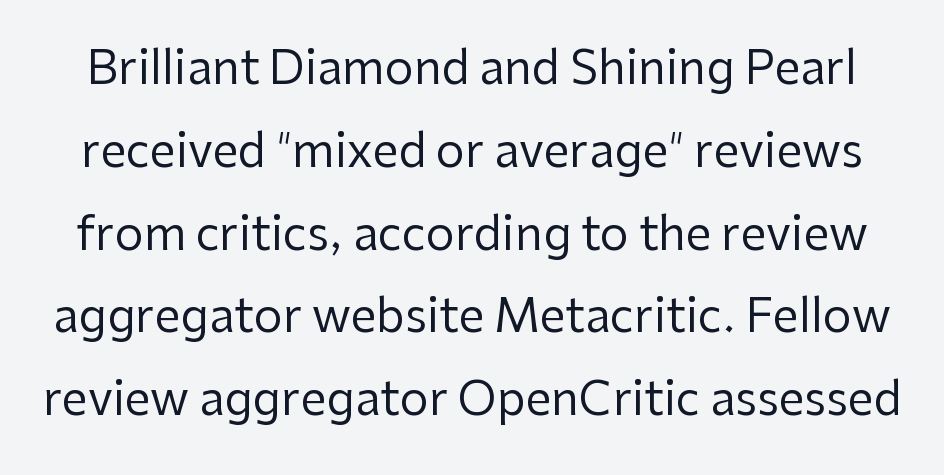
Q: Is the text bold? A: No.
Q: Is the text italic (slanted)? A: No, it is upright.
Q: Is the typeface a serif or a sans-serif typeface? A: Sans-serif.
Q: Is the text underlined? A: No.
Q: Is the spacing between letters normal or unusually wide? A: Normal.
Q: Width (condensed, normal, or wide)? A: Normal.
Q: Stroke contrast? A: Low.
Q: x-height? A: Medium.
Q: Monospaced? A: No.
